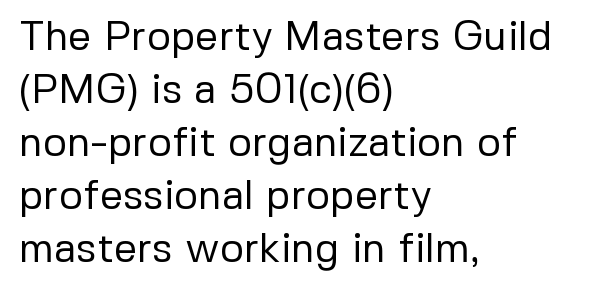
{"serif": "no", "italic": "no", "bold": "no", "weight": "regular", "width": "normal", "stroke_contrast": "low", "x_height": "medium", "monospaced": "no", "underline": "no", "align": "left", "line_spacing": "normal", "line_spacing_ratio": 1.29, "letter_spacing": "normal", "letter_spacing_em": 0.0, "glyph_px": 41}
